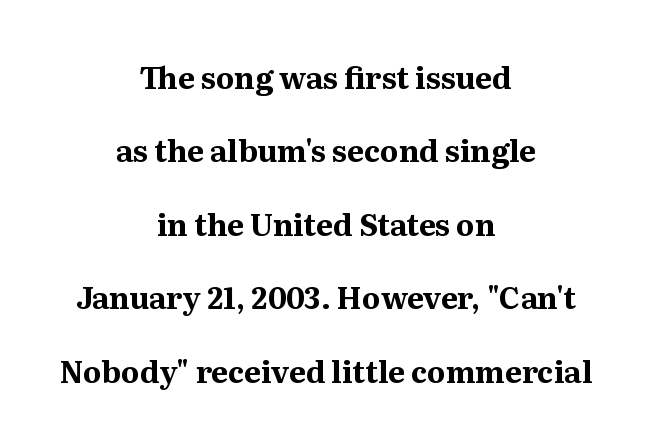
The image shows 30 px bold serif type, upright; set centered, loose line spacing (2.45x), normal letter spacing, not underlined; medium stroke contrast and a medium x-height.
